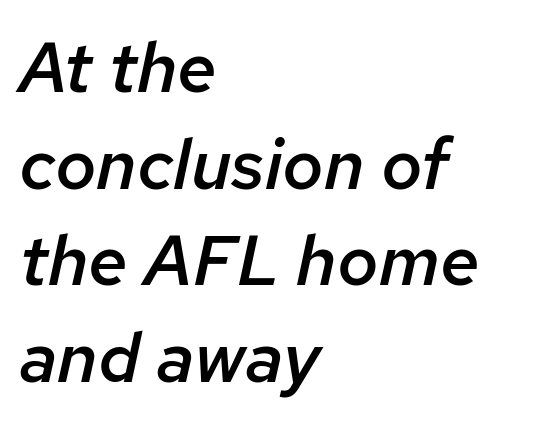
The face used here is proportionally spaced, like ordinary book or web type. Italic: yes, the glyphs are oblique. In terms of letterspacing, this is plain default setting. Visually the block forms a straight wall on the left and a jagged coastline on the right.
